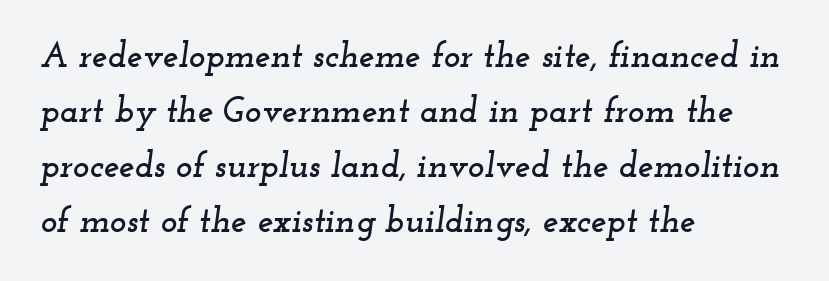
Q: Is the text italic (slanted)? A: Yes, it leans right by about 12 degrees.
Q: Is the typeface a serif or a sans-serif typeface? A: Serif.
Q: Is the text underlined? A: No.
Q: How is the paragraph aligned? A: Left-aligned.
Q: Is the spacing between letters normal or unusually wide? A: Normal.
Q: Is the spacing between lines tight, normal or loose? A: Normal.
Q: Width (condensed, normal, or wide)? A: Wide.
Q: Stroke contrast? A: Low.
Q: x-height? A: Small.
Q: Monospaced? A: No.
